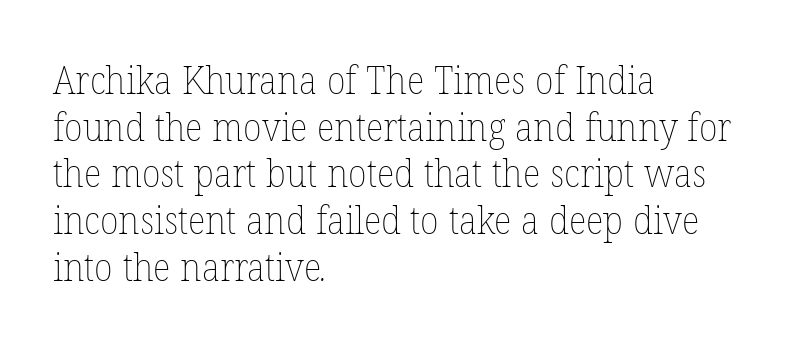
{"bold": "no", "weight": "thin", "width": "normal", "stroke_contrast": "low", "x_height": "medium", "monospaced": "no", "underline": "no", "align": "left", "line_spacing_ratio": 1.23, "letter_spacing": "normal", "letter_spacing_em": 0.0, "glyph_px": 38}
